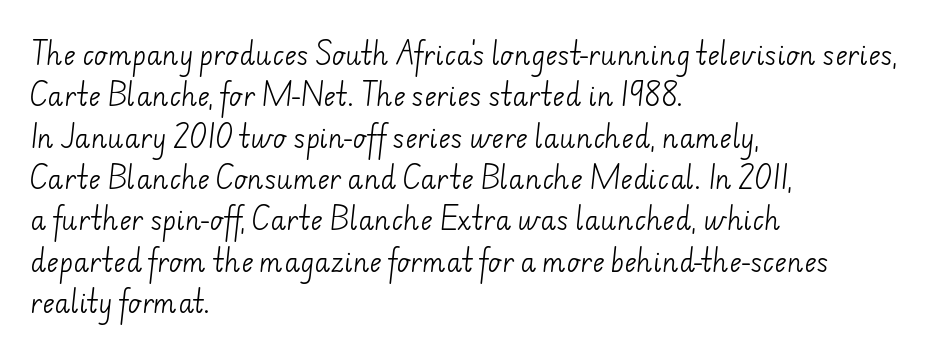
The image shows 26 px text type; set left-aligned, normal line spacing (1.59x), normal letter spacing, not underlined.
